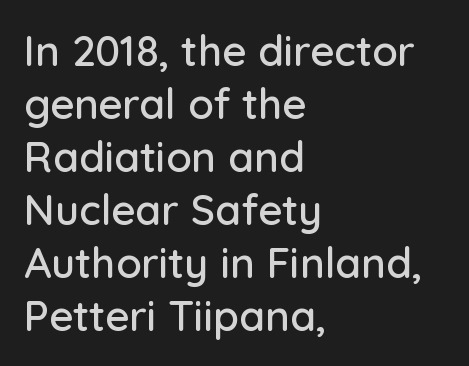
The image shows 42 px sans-serif type, upright; set left-aligned, normal line spacing (1.26x), normal letter spacing, not underlined; low stroke contrast and a medium x-height.
